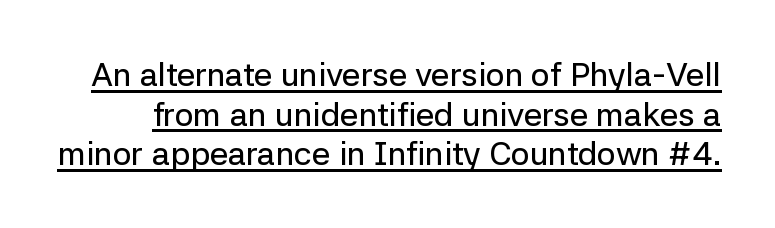
{"serif": "no", "italic": "no", "width": "normal", "stroke_contrast": "low", "x_height": "medium", "monospaced": "no", "underline": "yes", "line_spacing_ratio": 1.2, "letter_spacing": "normal", "letter_spacing_em": 0.0, "glyph_px": 33}
